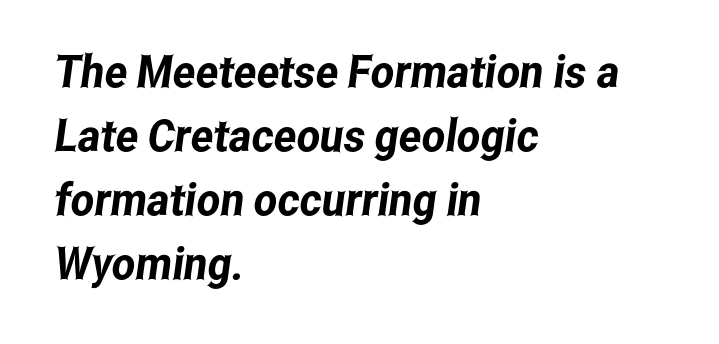
One-word summary of the alignment: left. The rows are spaced the way most documents space them. Note the varied advance widths — an 'i' is clearly narrower than an 'm'. The horizontal fit of the characters is conventional and even.
